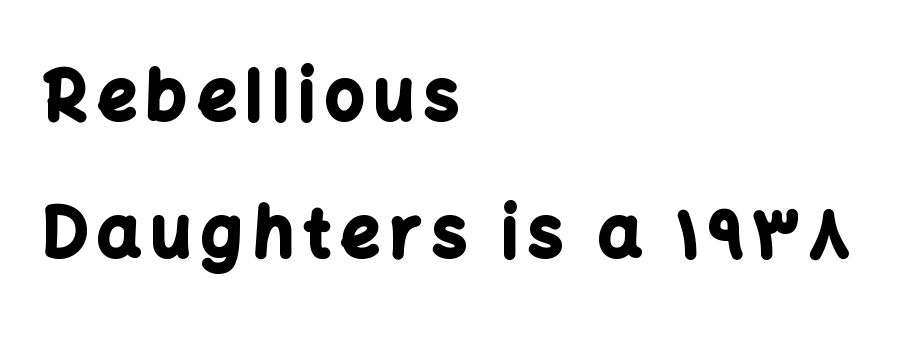
A typesetter would label this face a sans. The passage shown is emphatically bold. These lines are rendered in a variable-pitch font. Nobody drew a line under any word here. In terms of leading, this rendering errs on the spacious side.
